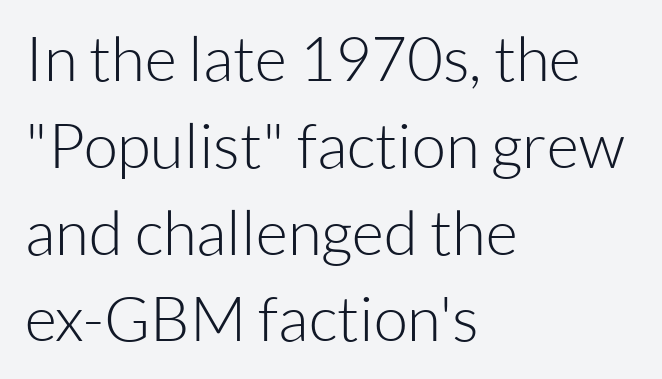
Teacher's note: observe the even left margin — that is flush-left alignment. Descenders hang freely into open space. These lines are rendered in a variable-pitch font. Is the type heavy? It reads as light-to-regular instead. Normally led — the rows are evenly, conventionally spaced. Stroke terminals: plain, sans-serif.
